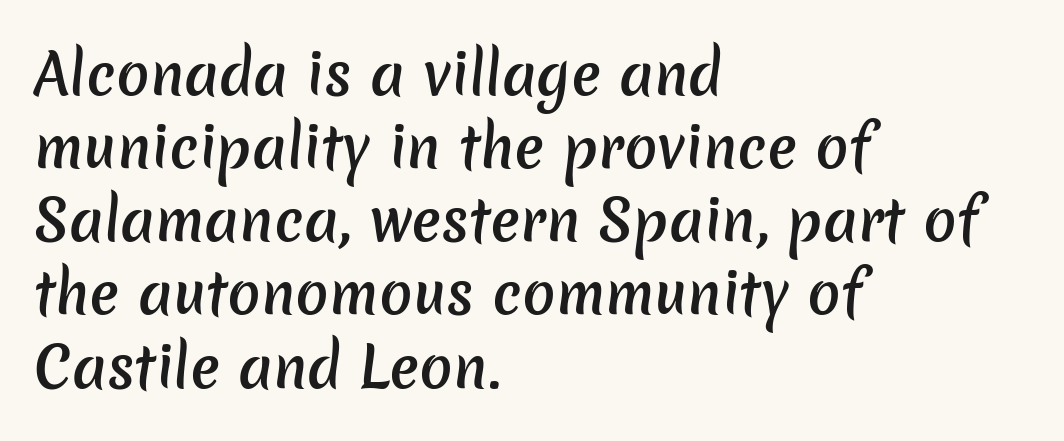
{"serif": "no", "bold": "semi", "weight": "semibold", "width": "normal", "stroke_contrast": "low", "x_height": "medium", "monospaced": "no", "underline": "no", "align": "left", "line_spacing": "normal", "line_spacing_ratio": 1.33, "letter_spacing": "normal", "letter_spacing_em": 0.0, "glyph_px": 55}
